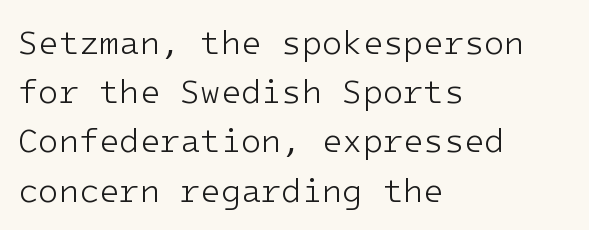
{"serif": "no", "italic": "no", "bold": "no", "weight": "light", "width": "normal", "stroke_contrast": "low", "x_height": "medium", "monospaced": "yes", "underline": "no", "align": "left", "line_spacing": "normal", "line_spacing_ratio": 1.49, "letter_spacing": "normal", "letter_spacing_em": 0.0, "glyph_px": 33}
